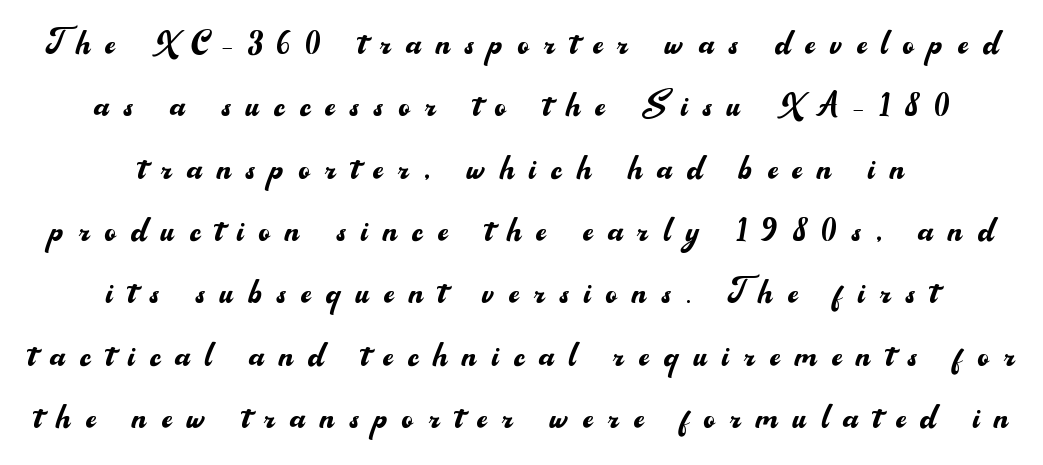
One glance says typical: line gaps are just what's usual. Varying glyph widths throughout — classic text-font behaviour. A typesetter would call this heavily tracked-out type. Notice how the passage keeps no hard edge, just a central spine.
